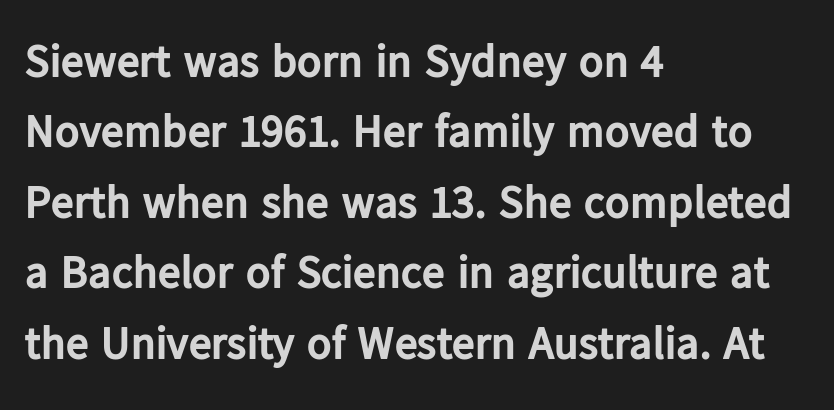
Q: Is the text bold? A: Yes.
Q: Is the text italic (slanted)? A: No, it is upright.
Q: Is the typeface a serif or a sans-serif typeface? A: Sans-serif.
Q: Is the text underlined? A: No.
Q: How is the paragraph aligned? A: Left-aligned.
Q: Is the spacing between letters normal or unusually wide? A: Normal.
Q: Is the spacing between lines tight, normal or loose? A: Normal.
Q: Width (condensed, normal, or wide)? A: Normal.
Q: Stroke contrast? A: Low.
Q: x-height? A: Medium.
Q: Monospaced? A: No.
